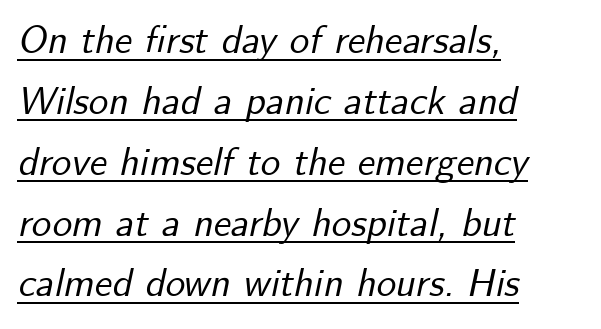
Q: Is the text italic (slanted)? A: Yes, it leans right by about 12 degrees.
Q: Is the text underlined? A: Yes.
Q: How is the paragraph aligned? A: Left-aligned.
Q: Is the spacing between letters normal or unusually wide? A: Normal.
Q: Is the spacing between lines tight, normal or loose? A: Normal.
Q: Width (condensed, normal, or wide)? A: Normal.
Q: Stroke contrast? A: Low.
Q: x-height? A: Small.
Q: Monospaced? A: No.
